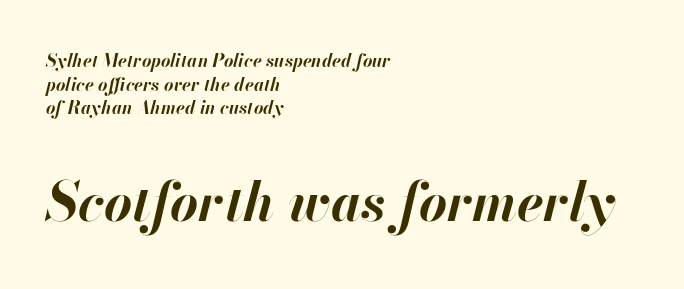
Q: Is the text bold? A: Yes.
Q: Is the text italic (slanted)? A: Yes, it leans right by about 13 degrees.
Q: Is the text underlined? A: No.
Q: How is the paragraph aligned? A: Left-aligned.
Q: Is the spacing between letters normal or unusually wide? A: Normal.
Q: Is the spacing between lines tight, normal or loose? A: Normal.
Q: Which block of text is set in a larger size, the first (top) or the second (bottom)? A: The second (bottom) one.
Q: Width (condensed, normal, or wide)? A: Normal.
Q: Stroke contrast? A: High.
Q: x-height? A: Small.
Q: Monospaced? A: No.
